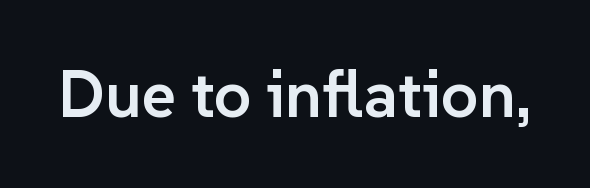
{"serif": "no", "italic": "no", "bold": "semi", "weight": "semibold", "width": "normal", "stroke_contrast": "low", "x_height": "medium", "monospaced": "no", "underline": "no", "letter_spacing": "normal", "letter_spacing_em": 0.0, "glyph_px": 66}
